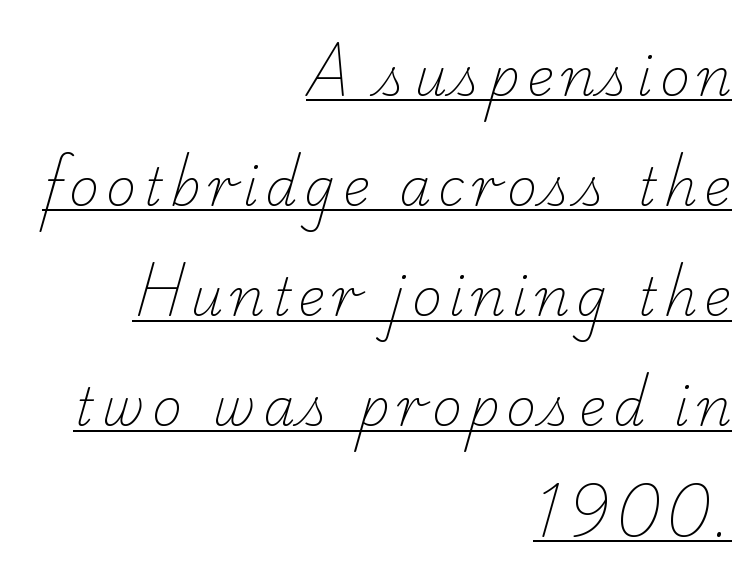
Q: Is the text bold? A: No.
Q: Is the typeface a serif or a sans-serif typeface? A: Serif.
Q: Is the text underlined? A: Yes.
Q: How is the paragraph aligned? A: Right-aligned.
Q: Is the spacing between lines tight, normal or loose? A: Loose.
Q: Width (condensed, normal, or wide)? A: Normal.
Q: Stroke contrast? A: Low.
Q: x-height? A: Small.
Q: Monospaced? A: No.
